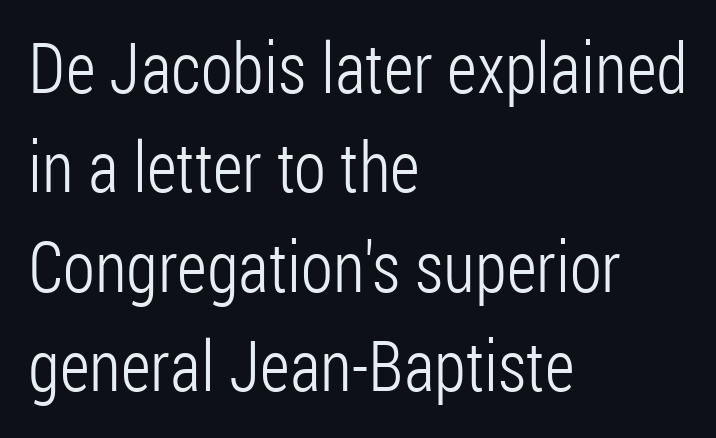
Q: Is the text bold? A: No.
Q: Is the text italic (slanted)? A: No, it is upright.
Q: Is the typeface a serif or a sans-serif typeface? A: Sans-serif.
Q: Is the text underlined? A: No.
Q: How is the paragraph aligned? A: Left-aligned.
Q: Is the spacing between letters normal or unusually wide? A: Normal.
Q: Is the spacing between lines tight, normal or loose? A: Normal.
Q: Width (condensed, normal, or wide)? A: Condensed.
Q: Stroke contrast? A: Low.
Q: x-height? A: Medium.
Q: Monospaced? A: No.
